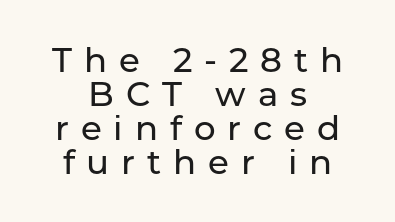
The image shows 34 px sans-serif type, upright; set centered, tight line spacing (1.0x), unusually wide letter spacing (+0.35 em), not underlined; low stroke contrast and a medium x-height.
